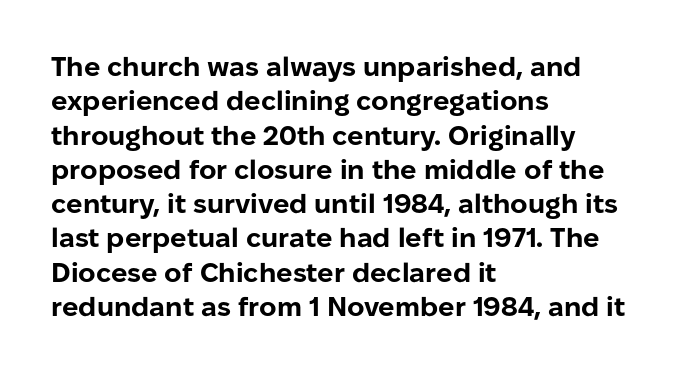
A typesetter would mark this as roman, not italic. Does the copy run flush right? No — it runs flush left. These words are printed bold, with thick strokes throughout. Successive baselines arrive at the customary interval. Caption: standard tracking, unaltered.
